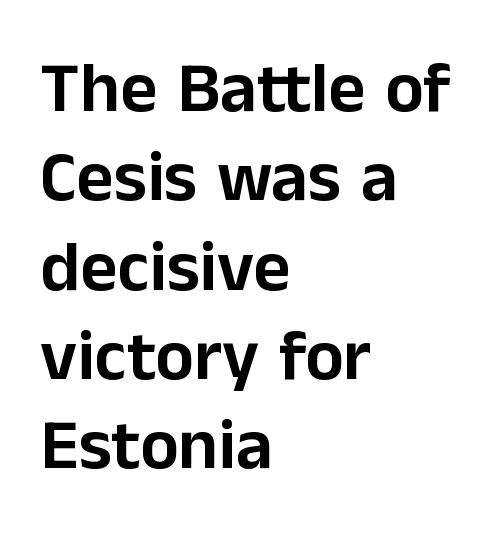
Q: Is the text italic (slanted)? A: No, it is upright.
Q: Is the typeface a serif or a sans-serif typeface? A: Sans-serif.
Q: Is the text underlined? A: No.
Q: How is the paragraph aligned? A: Left-aligned.
Q: Is the spacing between letters normal or unusually wide? A: Normal.
Q: Width (condensed, normal, or wide)? A: Normal.
Q: Stroke contrast? A: Low.
Q: x-height? A: Medium.
Q: Monospaced? A: No.
